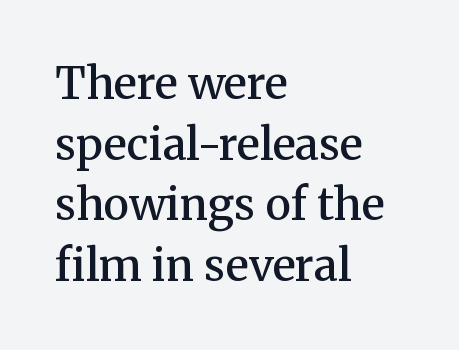
{"serif": "yes", "italic": "no", "bold": "semi", "weight": "semibold", "width": "normal", "stroke_contrast": "medium", "x_height": "medium", "monospaced": "no", "underline": "no", "align": "left", "line_spacing": "normal", "line_spacing_ratio": 1.38, "letter_spacing": "normal", "letter_spacing_em": 0.0, "glyph_px": 44}
